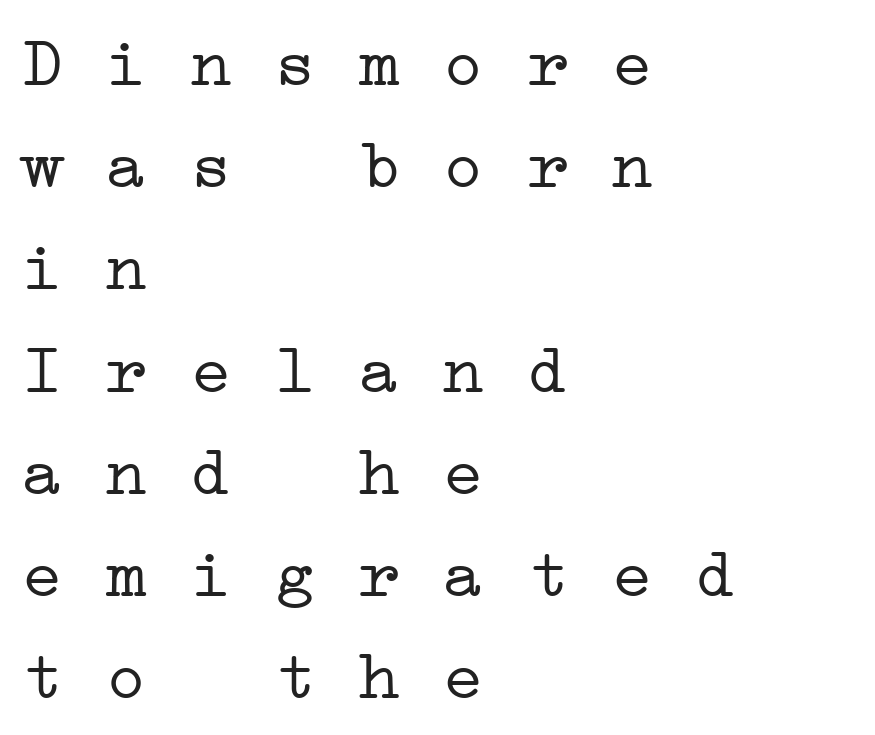
Q: Is the text bold? A: No.
Q: Is the typeface a serif or a sans-serif typeface? A: Serif.
Q: Is the text underlined? A: No.
Q: How is the paragraph aligned? A: Left-aligned.
Q: Is the spacing between letters normal or unusually wide? A: Normal.
Q: Is the spacing between lines tight, normal or loose? A: Normal.
Q: Width (condensed, normal, or wide)? A: Wide.
Q: Stroke contrast? A: Low.
Q: x-height? A: Medium.
Q: Monospaced? A: Yes.
